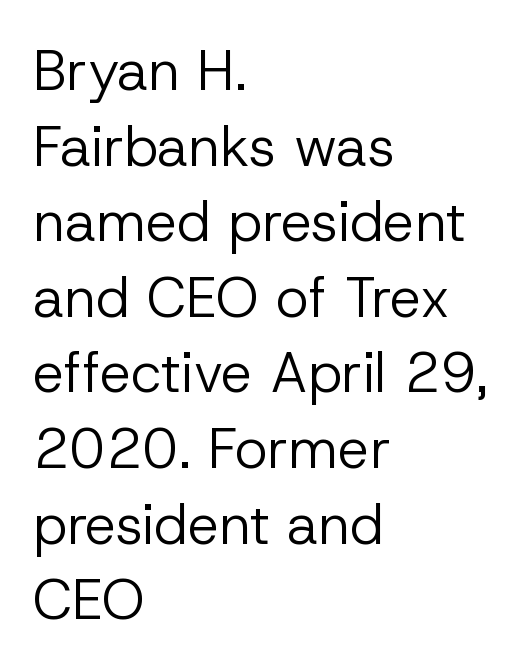
The image shows 56 px regular-weight sans-serif type, upright; set left-aligned, normal line spacing (1.35x), normal letter spacing, not underlined; low stroke contrast and a medium x-height.
